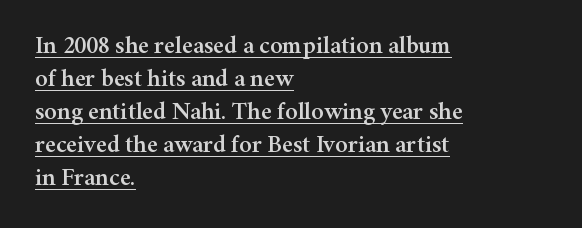
{"italic": "no", "underline": "yes", "align": "left", "line_spacing": "normal", "line_spacing_ratio": 1.32, "letter_spacing": "normal", "letter_spacing_em": 0.0, "glyph_px": 25}
